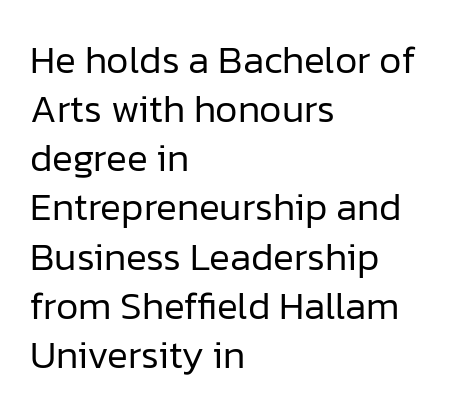
Each letter keeps its own natural width here, so spacing adapts to shape. The gaps between neighbouring characters are ordinary and unremarkable. The letters stand straight up with perfectly vertical stems. The rendering uses a moderate line-height, typical for paragraphs.
